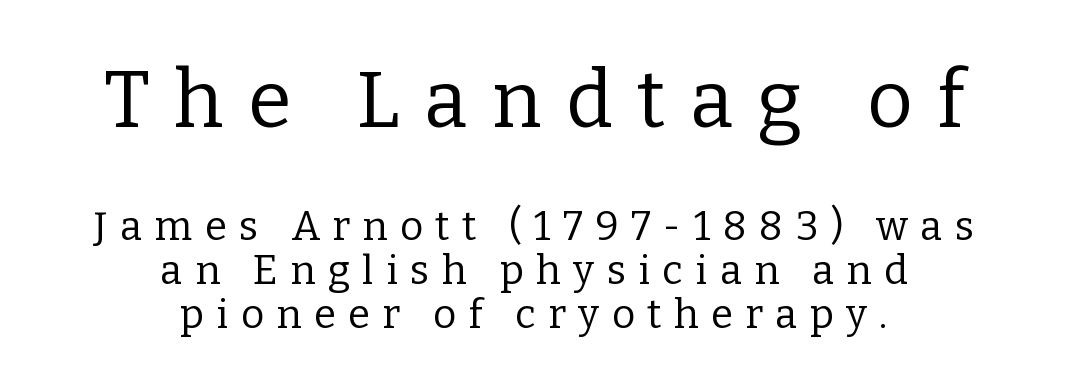
Q: Is the text bold? A: No.
Q: Is the text italic (slanted)? A: No, it is upright.
Q: Is the typeface a serif or a sans-serif typeface? A: Serif.
Q: Is the text underlined? A: No.
Q: How is the paragraph aligned? A: Centered.
Q: Is the spacing between letters normal or unusually wide? A: Unusually wide.
Q: Is the spacing between lines tight, normal or loose? A: Tight.
Q: Which block of text is set in a larger size, the first (top) or the second (bottom)? A: The first (top) one.
Q: Width (condensed, normal, or wide)? A: Normal.
Q: Stroke contrast? A: Low.
Q: x-height? A: Medium.
Q: Monospaced? A: No.
